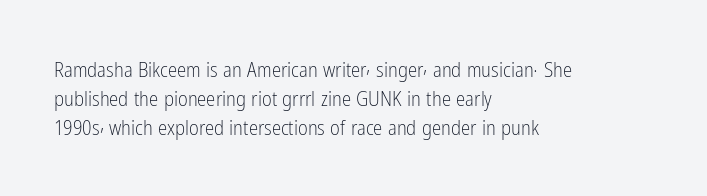
Each new line begins a customary step beneath the previous one. Stems here are at most as thick as an everyday book face. Words appear dense and cohesive because spacing is normal. Descenders hang freely into open space. The axis of the letterforms is exactly vertical.
